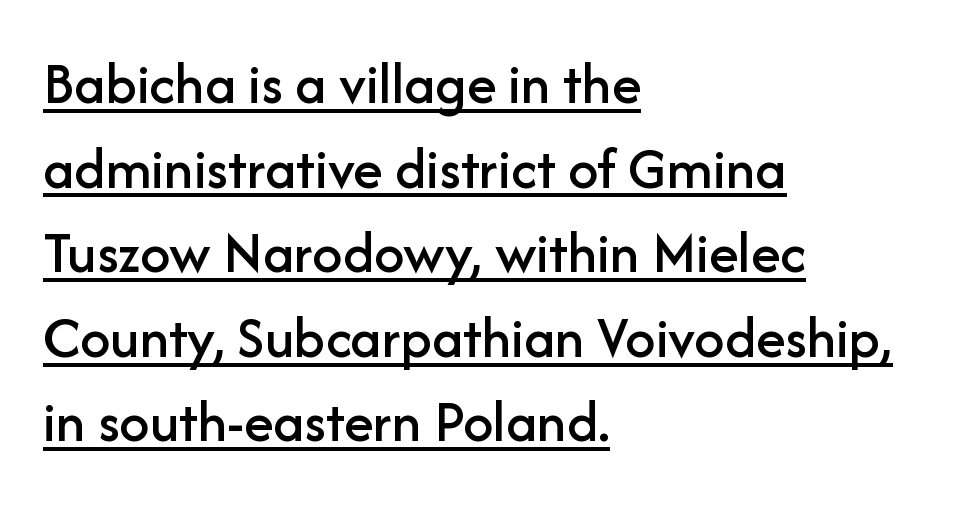
Q: Is the text italic (slanted)? A: No, it is upright.
Q: Is the typeface a serif or a sans-serif typeface? A: Sans-serif.
Q: Is the text underlined? A: Yes.
Q: How is the paragraph aligned? A: Left-aligned.
Q: Is the spacing between letters normal or unusually wide? A: Normal.
Q: Is the spacing between lines tight, normal or loose? A: Normal.
Q: Width (condensed, normal, or wide)? A: Normal.
Q: Stroke contrast? A: Low.
Q: x-height? A: Medium.
Q: Monospaced? A: No.
